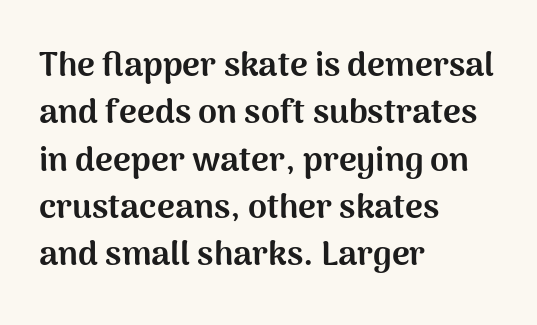
The image shows 34 px bold sans-serif type, upright; set left-aligned, normal line spacing (1.39x), normal letter spacing, not underlined; medium stroke contrast and a medium x-height.
